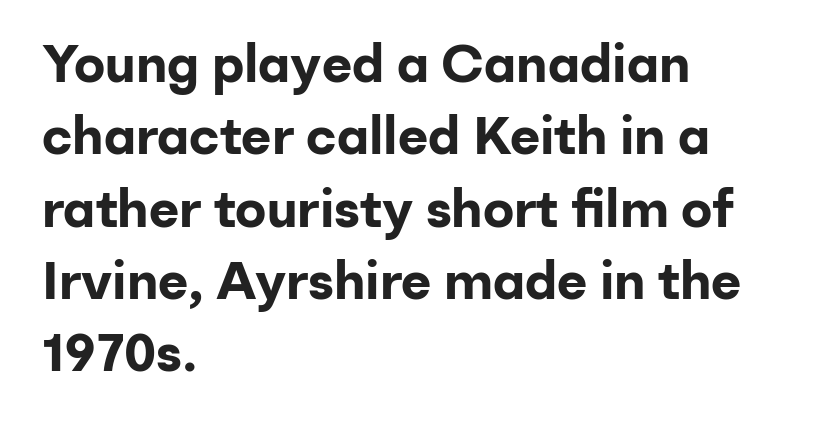
{"serif": "no", "italic": "no", "bold": "yes", "weight": "bold", "width": "normal", "stroke_contrast": "low", "x_height": "medium", "monospaced": "no", "underline": "no", "align": "left", "line_spacing": "normal", "line_spacing_ratio": 1.39, "letter_spacing": "normal", "letter_spacing_em": 0.0, "glyph_px": 52}
